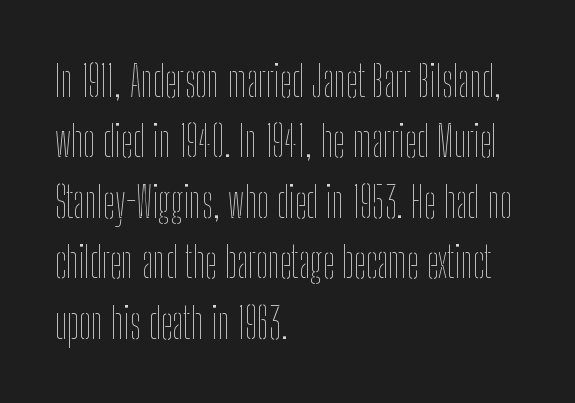
{"italic": "no", "bold": "no", "weight": "thin", "width": "condensed", "stroke_contrast": "low", "x_height": "medium", "monospaced": "no", "underline": "no", "align": "left", "line_spacing": "normal", "line_spacing_ratio": 1.44, "letter_spacing": "normal", "letter_spacing_em": 0.0, "glyph_px": 42}
